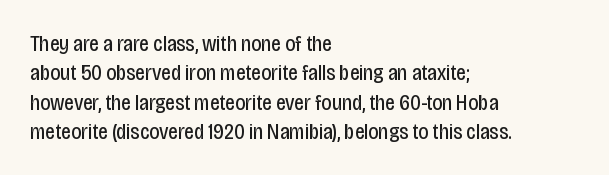
Caption: face not bold, strokes unweighted. Whoever set this chose a conventional vertical rhythm. This sample uses plain, unmodified letter spacing. The lettering stays uniformly vertical, giving the passage a roman look. Rule under the text: the space is simply empty.
